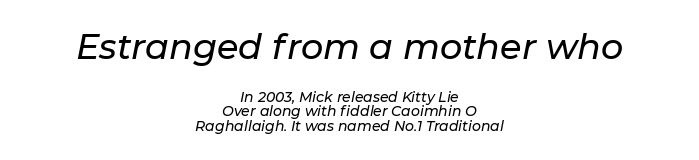
The image shows 35 px text type, italic (leaning right); set centered, tight line spacing (1.01x), normal letter spacing, not underlined; the first (top) block is 2.5x larger; low stroke contrast and a medium x-height.
